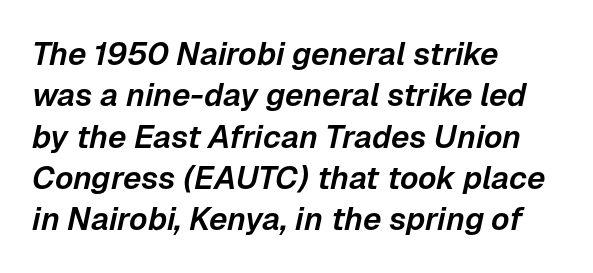
The image shows 32 px text type, italic (leaning right); set left-aligned, normal line spacing (1.29x), normal letter spacing, not underlined; low stroke contrast and a medium x-height.
